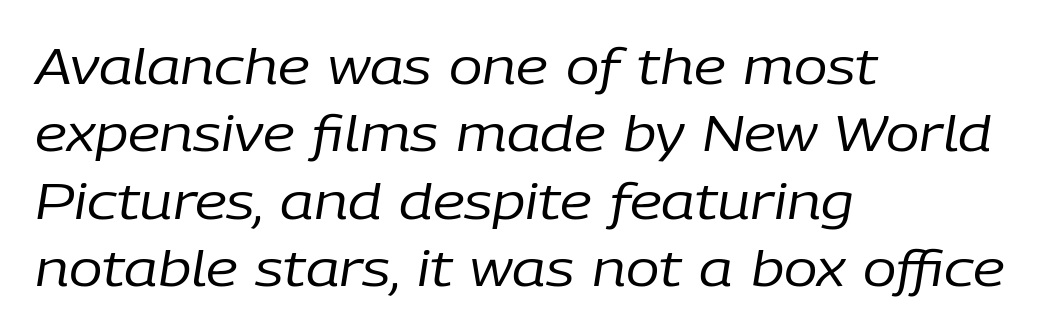
{"italic": "yes", "lean": "right", "slant_degrees": 9, "bold": "no", "weight": "regular", "width": "normal", "stroke_contrast": "low", "x_height": "medium", "monospaced": "no", "underline": "no", "align": "left", "line_spacing": "normal", "line_spacing_ratio": 1.35, "letter_spacing": "normal", "letter_spacing_em": 0.0, "glyph_px": 50}
